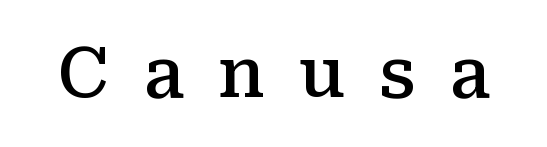
The baseline area is clear. The tracking reads as deliberately expanded to a designer's eye. Does the lettering tilt? It doesn't — this is upright. Regarding serifs, this sample has them.
